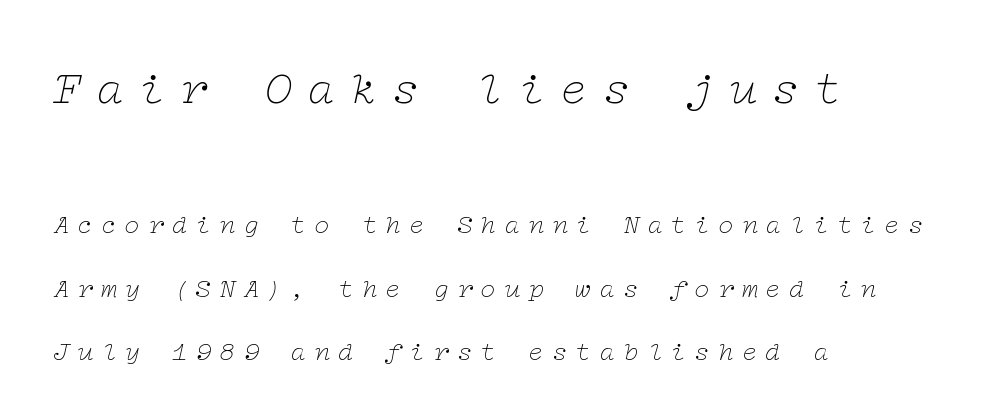
The image shows 48 px thin, wide serif type, italic (leaning right); set left-aligned, loose line spacing (2.35x), unusually wide letter spacing (+0.28 em), not underlined; the first (top) block is 1.78x larger; low stroke contrast and a medium x-height.
